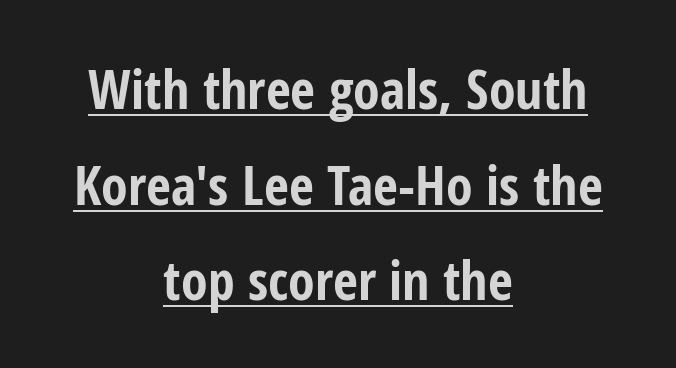
The image shows 54 px bold, condensed sans-serif type, upright; set centered, line spacing 1.77x, normal letter spacing, underlined; low stroke contrast and a medium x-height.
